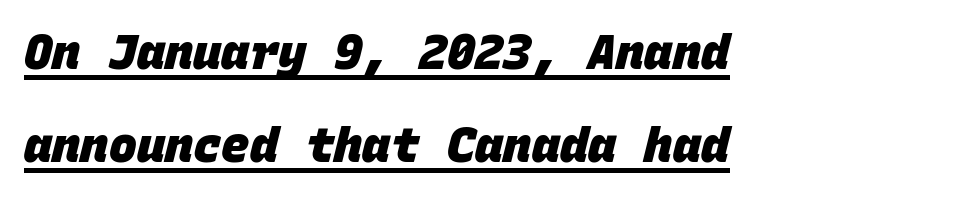
{"serif": "no", "bold": "yes", "weight": "heavy", "width": "normal", "stroke_contrast": "low", "x_height": "large", "monospaced": "yes", "underline": "yes", "align": "left", "line_spacing": "loose", "line_spacing_ratio": 1.97, "letter_spacing": "normal", "letter_spacing_em": 0.0, "glyph_px": 47}
